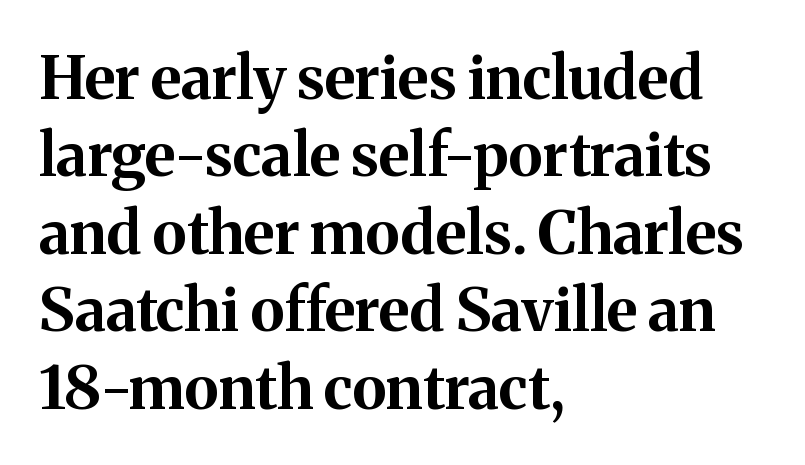
The image shows 60 px bold serif type, upright; set left-aligned, normal line spacing (1.29x), normal letter spacing, not underlined; medium stroke contrast and a medium x-height.
